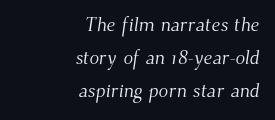
Q: Is the text bold? A: No.
Q: Is the text underlined? A: No.
Q: How is the paragraph aligned? A: Right-aligned.
Q: Is the spacing between letters normal or unusually wide? A: Normal.
Q: Is the spacing between lines tight, normal or loose? A: Normal.
